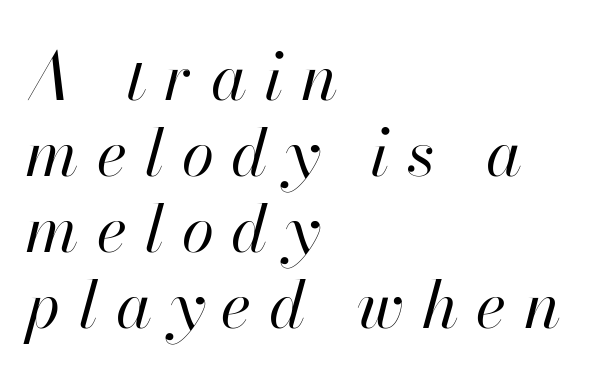
Q: Is the text bold? A: No.
Q: Is the text italic (slanted)? A: Yes, it leans right by about 13 degrees.
Q: Is the text underlined? A: No.
Q: How is the paragraph aligned? A: Left-aligned.
Q: Is the spacing between letters normal or unusually wide? A: Unusually wide.
Q: Is the spacing between lines tight, normal or loose? A: Tight.
Q: Width (condensed, normal, or wide)? A: Normal.
Q: Stroke contrast? A: High.
Q: x-height? A: Small.
Q: Monospaced? A: No.
